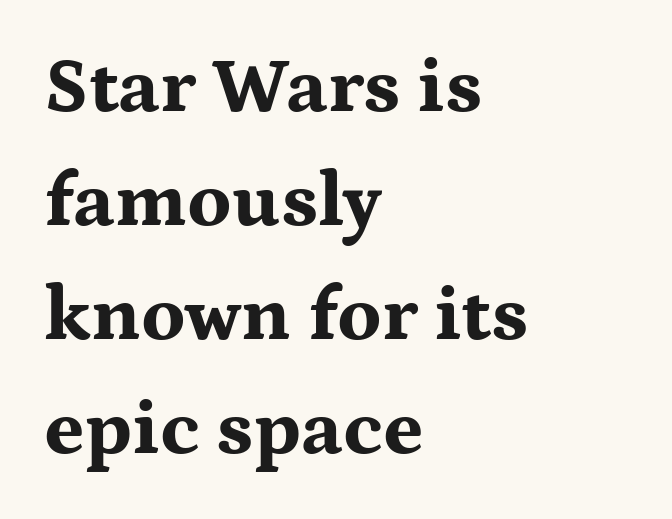
Q: Is the text bold? A: Yes.
Q: Is the text italic (slanted)? A: No, it is upright.
Q: Is the typeface a serif or a sans-serif typeface? A: Serif.
Q: Is the text underlined? A: No.
Q: How is the paragraph aligned? A: Left-aligned.
Q: Is the spacing between letters normal or unusually wide? A: Normal.
Q: Is the spacing between lines tight, normal or loose? A: Normal.
Q: Width (condensed, normal, or wide)? A: Wide.
Q: Stroke contrast? A: Medium.
Q: x-height? A: Medium.
Q: Monospaced? A: No.
